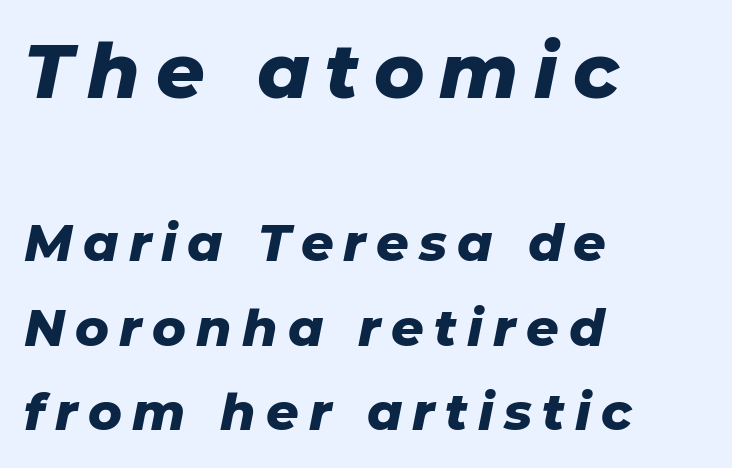
The image shows 76 px heavy type, italic (leaning right); set left-aligned, normal line spacing (1.66x), unusually wide letter spacing (+0.2 em), not underlined; the first (top) block is 1.49x larger; low stroke contrast and a medium x-height.
